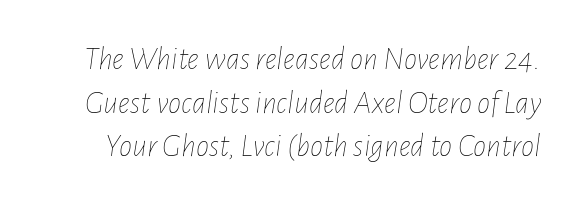
{"italic": "yes", "lean": "right", "slant_degrees": 7, "bold": "no", "weight": "thin", "width": "condensed", "stroke_contrast": "low", "x_height": "medium", "monospaced": "no", "underline": "no", "line_spacing": "normal", "line_spacing_ratio": 1.32, "letter_spacing": "normal", "letter_spacing_em": 0.0, "glyph_px": 33}
